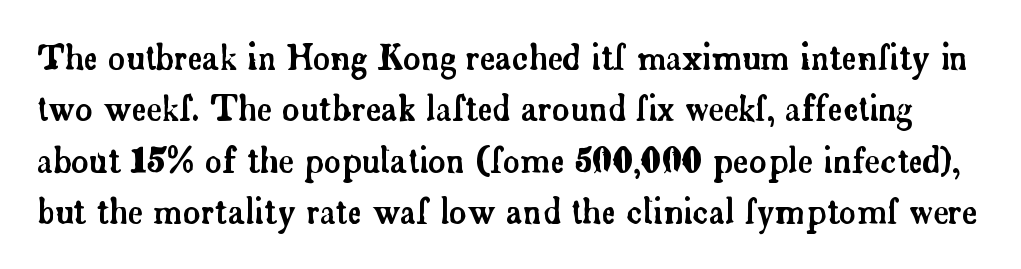
The glyphs are unaccompanied by any horizontal stroke below them. Typographically, this falls in the serif category. The passage shown is typed in a proportional face where columns would drift. The tracking reads as untouched default to a designer's eye.
